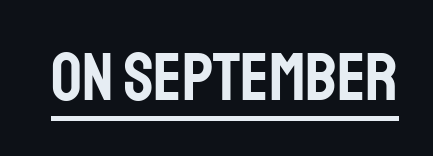
The image shows 68 px condensed sans-serif type, upright; set normal letter spacing, underlined; low stroke contrast and a large x-height.
